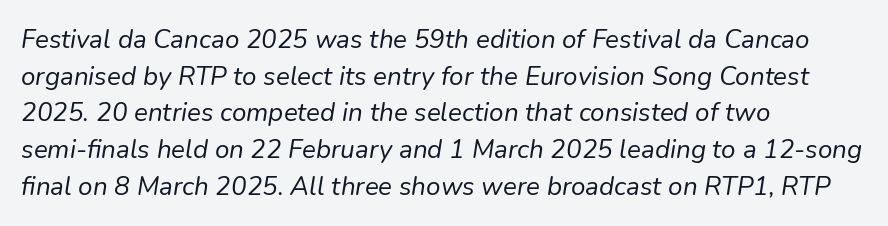
Q: Is the text bold? A: No.
Q: Is the text italic (slanted)? A: Yes, it leans right by about 9 degrees.
Q: Is the text underlined? A: No.
Q: How is the paragraph aligned? A: Left-aligned.
Q: Is the spacing between letters normal or unusually wide? A: Normal.
Q: Is the spacing between lines tight, normal or loose? A: Normal.
